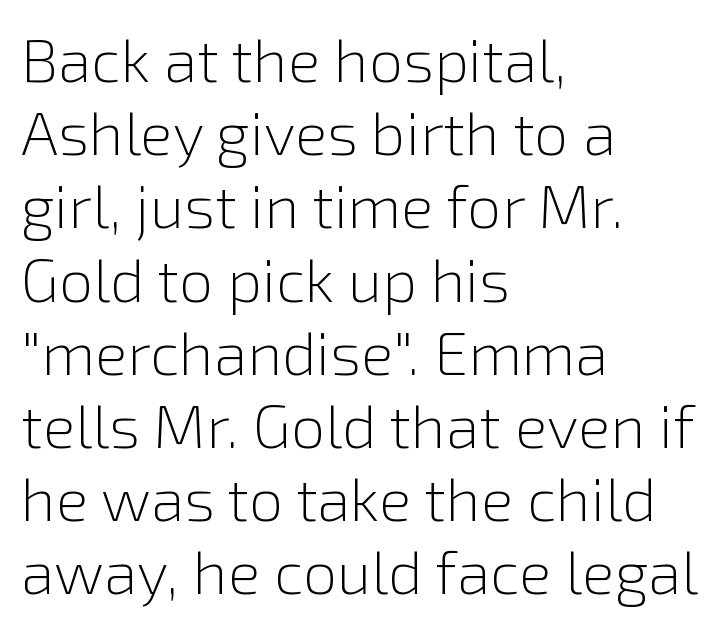
Q: Is the text bold? A: No.
Q: Is the text italic (slanted)? A: No, it is upright.
Q: Is the typeface a serif or a sans-serif typeface? A: Sans-serif.
Q: Is the text underlined? A: No.
Q: How is the paragraph aligned? A: Left-aligned.
Q: Is the spacing between letters normal or unusually wide? A: Normal.
Q: Width (condensed, normal, or wide)? A: Normal.
Q: x-height? A: Medium.
Q: Monospaced? A: No.
